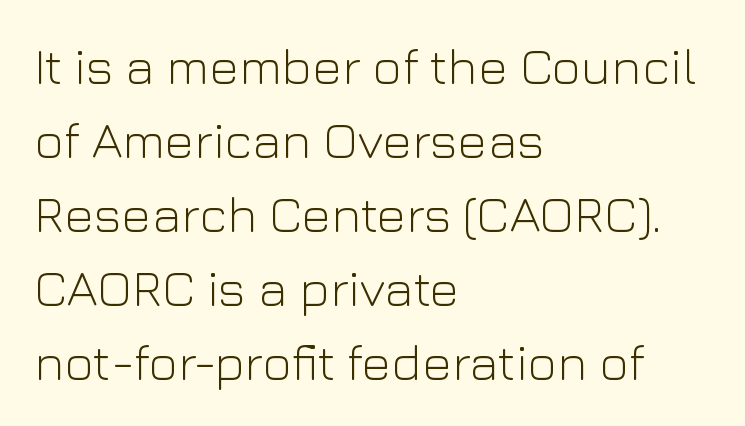
The image shows 51 px light sans-serif type, upright; set left-aligned, normal line spacing (1.45x), normal letter spacing, not underlined; low stroke contrast and a medium x-height.
